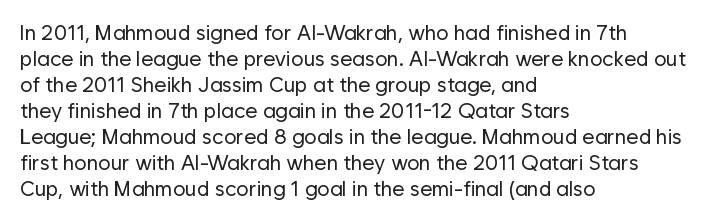
The image shows 21 px text type, upright; set left-aligned, line spacing 1.24x, normal letter spacing, not underlined.
